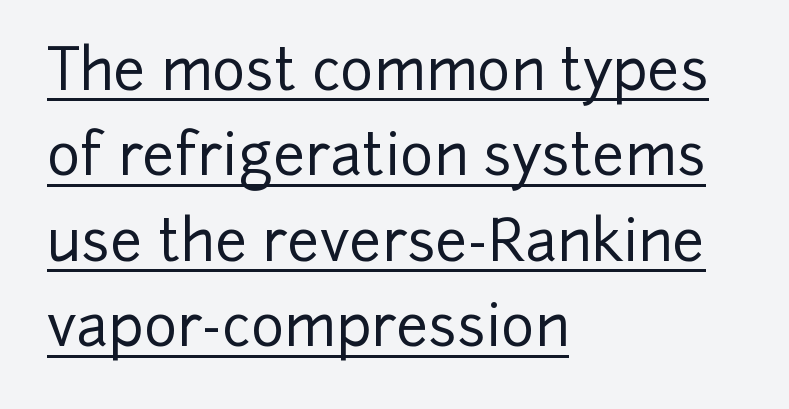
Q: Is the text italic (slanted)? A: No, it is upright.
Q: Is the typeface a serif or a sans-serif typeface? A: Sans-serif.
Q: Is the text underlined? A: Yes.
Q: How is the paragraph aligned? A: Left-aligned.
Q: Is the spacing between letters normal or unusually wide? A: Normal.
Q: Is the spacing between lines tight, normal or loose? A: Normal.
Q: Width (condensed, normal, or wide)? A: Normal.
Q: Stroke contrast? A: Low.
Q: x-height? A: Medium.
Q: Monospaced? A: No.
